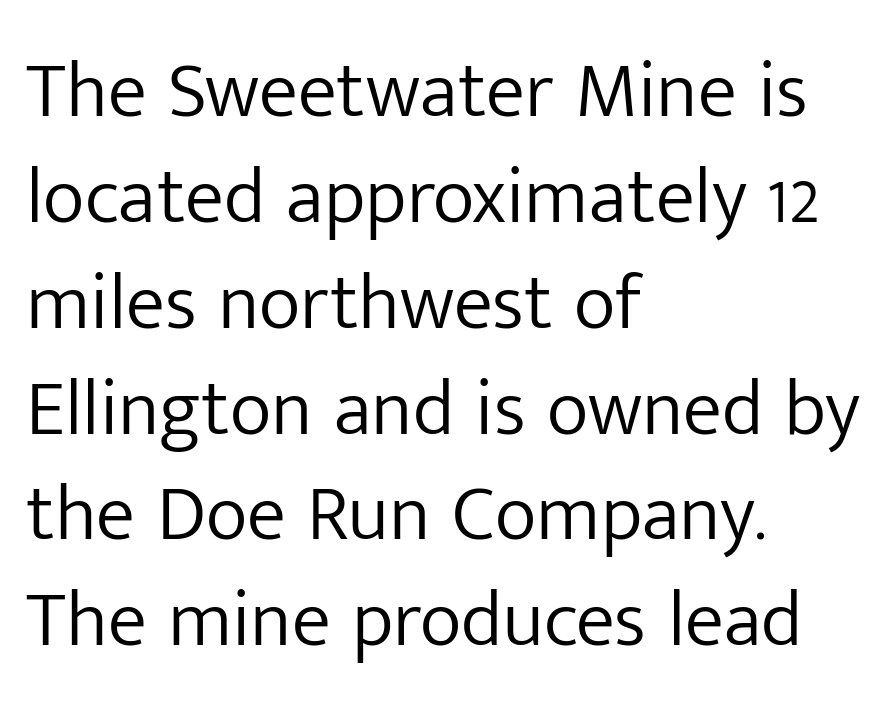
The image shows 79 px light sans-serif type, upright; set left-aligned, normal line spacing (1.34x), normal letter spacing, not underlined; low stroke contrast and a medium x-height.
